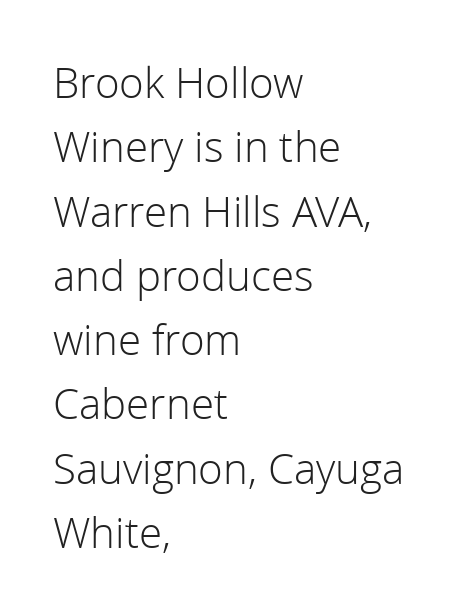
{"serif": "no", "italic": "no", "bold": "no", "weight": "light", "width": "normal", "stroke_contrast": "low", "x_height": "medium", "monospaced": "no", "underline": "no", "align": "left", "line_spacing": "normal", "line_spacing_ratio": 1.53, "letter_spacing": "normal", "letter_spacing_em": 0.0, "glyph_px": 42}
